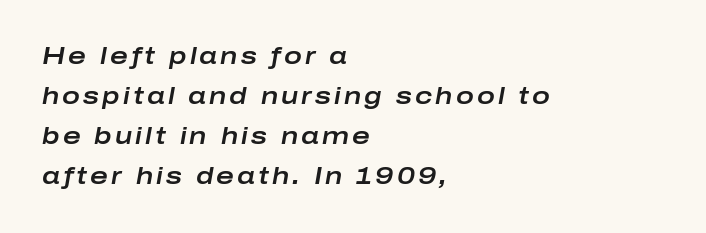
Check under the words: just untouched page. The paragraph shown leans on its left margin. An italicized treatment has been applied to the whole sample. If you measured baseline to baseline, you'd find a middling distance.
